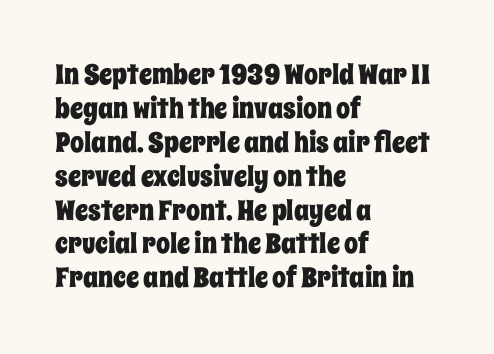
The image shows 28 px condensed type, upright; set left-aligned, line spacing 1.21x, normal letter spacing, not underlined; low stroke contrast and a large x-height.
